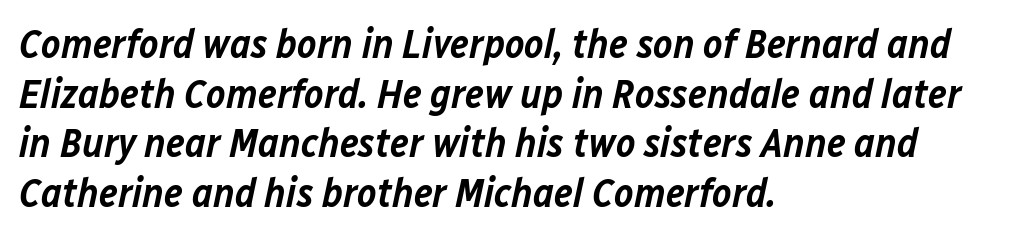
Q: Is the text bold? A: Semi-bold.
Q: Is the text italic (slanted)? A: Yes, it leans right by about 12 degrees.
Q: Is the text underlined? A: No.
Q: How is the paragraph aligned? A: Left-aligned.
Q: Is the spacing between letters normal or unusually wide? A: Normal.
Q: Width (condensed, normal, or wide)? A: Normal.
Q: Stroke contrast? A: Low.
Q: x-height? A: Medium.
Q: Monospaced? A: No.
